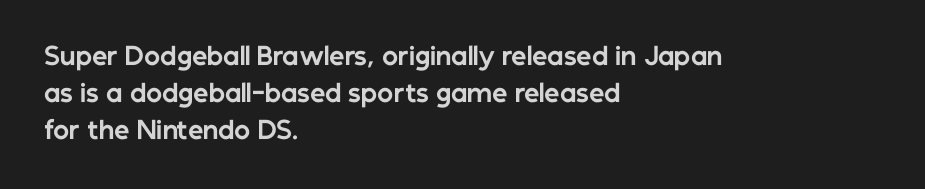
{"italic": "no", "bold": "yes", "underline": "no", "align": "left", "line_spacing": "normal", "line_spacing_ratio": 1.54, "letter_spacing": "normal", "letter_spacing_em": 0.0, "glyph_px": 24}
